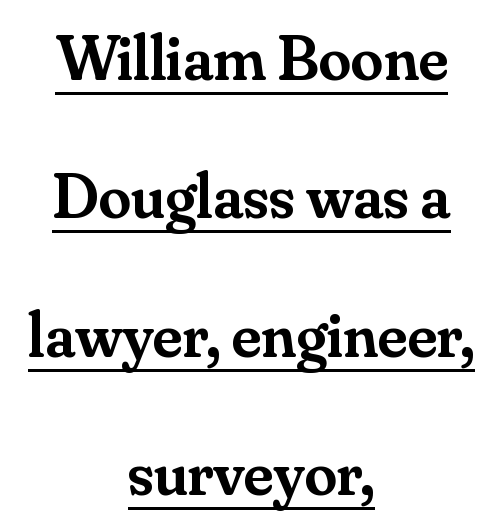
A typesetter would call this proportional, since set widths differ per character. Every stem runs plumb, perpendicular to the baseline. Little horizontal feet cap the strokes, marking this as serif type. Teacher's note: observe the equal gaps on both sides — that is centered alignment.
